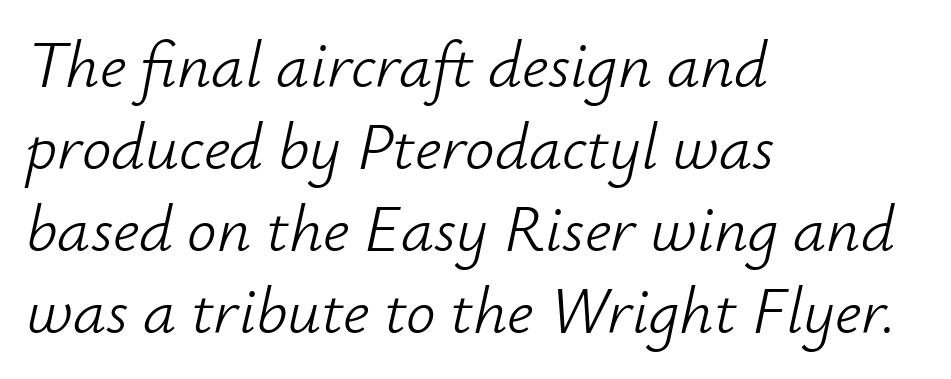
{"italic": "yes", "lean": "right", "slant_degrees": 12, "bold": "no", "weight": "light", "width": "normal", "stroke_contrast": "low", "x_height": "small", "monospaced": "no", "underline": "no", "align": "left", "line_spacing_ratio": 1.24, "letter_spacing": "normal", "letter_spacing_em": 0.0, "glyph_px": 66}
